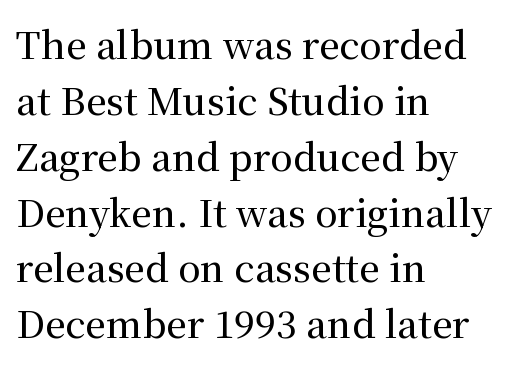
Q: Is the text italic (slanted)? A: No, it is upright.
Q: Is the typeface a serif or a sans-serif typeface? A: Serif.
Q: Is the text underlined? A: No.
Q: How is the paragraph aligned? A: Left-aligned.
Q: Is the spacing between letters normal or unusually wide? A: Normal.
Q: Is the spacing between lines tight, normal or loose? A: Normal.
Q: Width (condensed, normal, or wide)? A: Normal.
Q: Stroke contrast? A: Medium.
Q: x-height? A: Medium.
Q: Monospaced? A: No.
